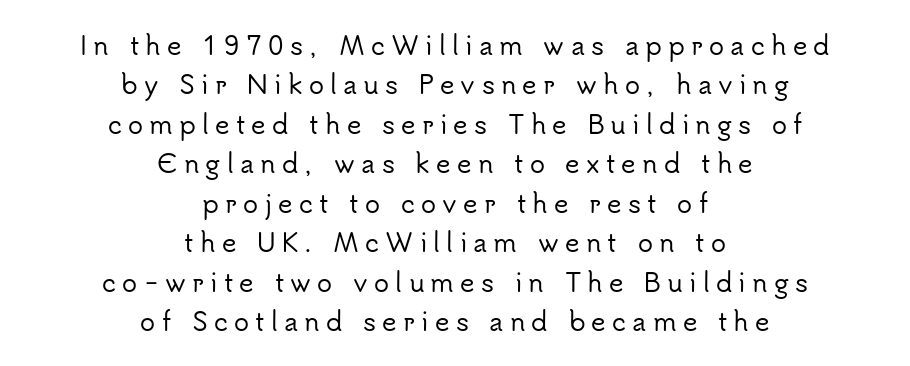
Q: Is the text italic (slanted)? A: No, it is upright.
Q: Is the text underlined? A: No.
Q: How is the paragraph aligned? A: Centered.
Q: Is the spacing between letters normal or unusually wide? A: Unusually wide.
Q: Is the spacing between lines tight, normal or loose? A: Normal.
